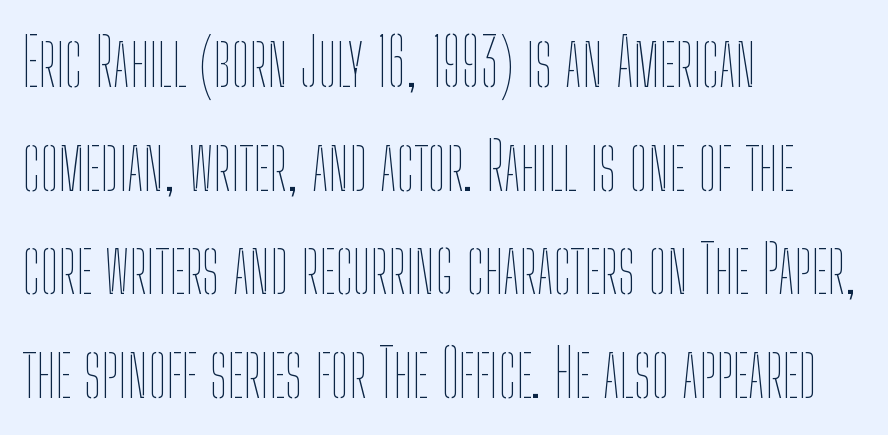
The image shows 66 px thin, condensed type, upright; set left-aligned, normal line spacing (1.57x), normal letter spacing, not underlined; low stroke contrast and a medium x-height.
